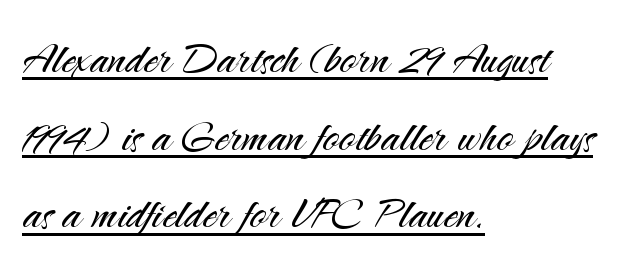
Q: Is the text bold? A: No.
Q: Is the text italic (slanted)? A: Yes.
Q: Is the typeface a serif or a sans-serif typeface? A: Sans-serif.
Q: Is the text underlined? A: Yes.
Q: How is the paragraph aligned? A: Left-aligned.
Q: Is the spacing between letters normal or unusually wide? A: Normal.
Q: Is the spacing between lines tight, normal or loose? A: Normal.
Q: Width (condensed, normal, or wide)? A: Normal.
Q: Stroke contrast? A: Medium.
Q: x-height? A: Small.
Q: Monospaced? A: No.
